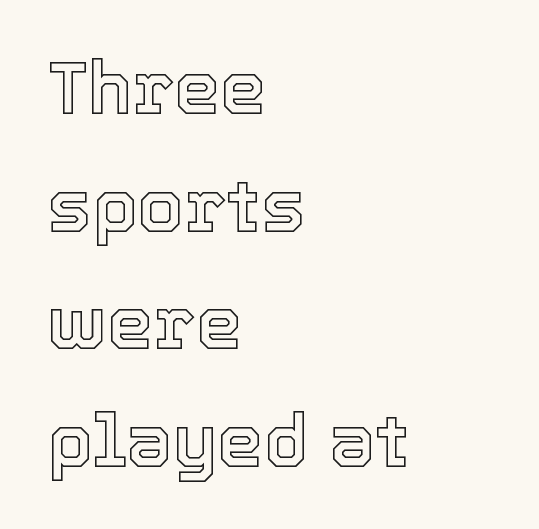
The image shows 74 px text type, upright; set left-aligned, normal line spacing (1.59x), normal letter spacing, not underlined; a medium x-height.
